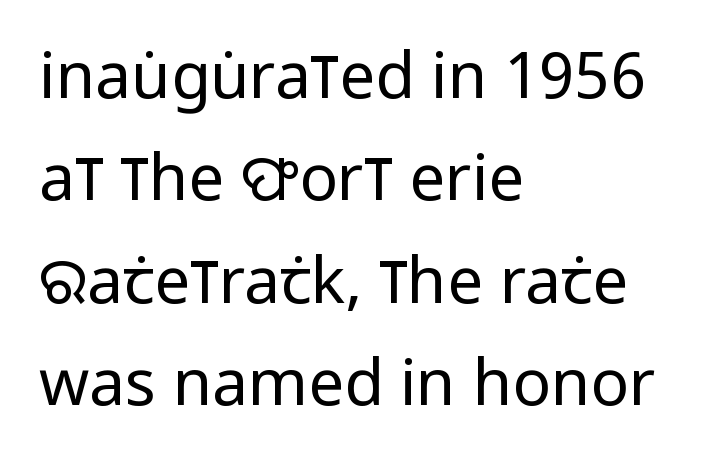
Q: Is the text bold? A: No.
Q: Is the text italic (slanted)? A: No, it is upright.
Q: Is the typeface a serif or a sans-serif typeface? A: Sans-serif.
Q: Is the text underlined? A: No.
Q: How is the paragraph aligned? A: Left-aligned.
Q: Is the spacing between letters normal or unusually wide? A: Normal.
Q: Is the spacing between lines tight, normal or loose? A: Normal.
Q: Width (condensed, normal, or wide)? A: Condensed.
Q: Stroke contrast? A: Low.
Q: x-height? A: Large.
Q: Monospaced? A: No.
